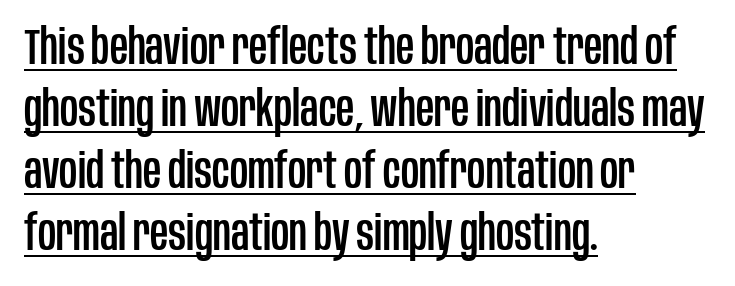
Q: Is the text italic (slanted)? A: No, it is upright.
Q: Is the typeface a serif or a sans-serif typeface? A: Sans-serif.
Q: Is the text underlined? A: Yes.
Q: How is the paragraph aligned? A: Left-aligned.
Q: Is the spacing between letters normal or unusually wide? A: Normal.
Q: Width (condensed, normal, or wide)? A: Condensed.
Q: Stroke contrast? A: Low.
Q: x-height? A: Large.
Q: Monospaced? A: No.
